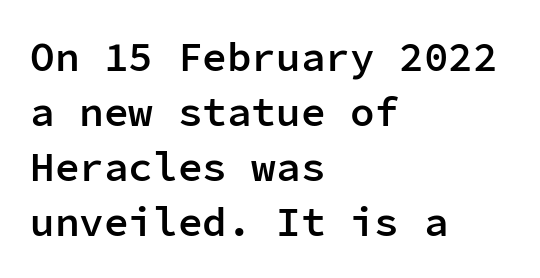
{"serif": "no", "italic": "no", "bold": "semi", "weight": "semibold", "width": "normal", "stroke_contrast": "low", "x_height": "medium", "monospaced": "yes", "underline": "no", "align": "left", "line_spacing": "normal", "line_spacing_ratio": 1.34, "letter_spacing": "normal", "letter_spacing_em": 0.0, "glyph_px": 41}
